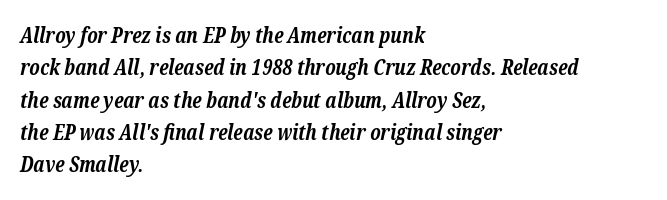
{"italic": "yes", "lean": "right", "slant_degrees": 12, "bold": "yes", "underline": "no", "align": "left", "line_spacing": "normal", "line_spacing_ratio": 1.54, "letter_spacing": "normal", "letter_spacing_em": 0.0, "glyph_px": 21}
